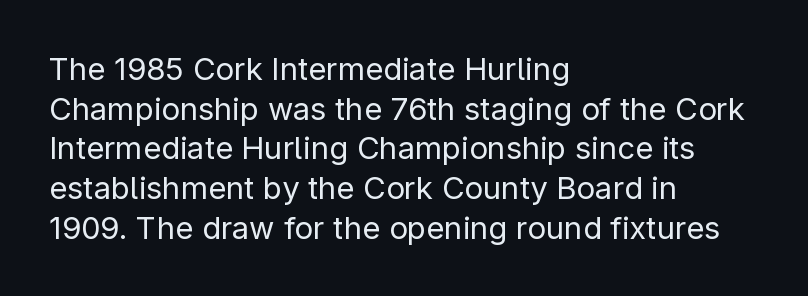
The image shows 31 px regular-weight sans-serif type, upright; set left-aligned, normal line spacing (1.28x), normal letter spacing, not underlined; low stroke contrast and a medium x-height.
